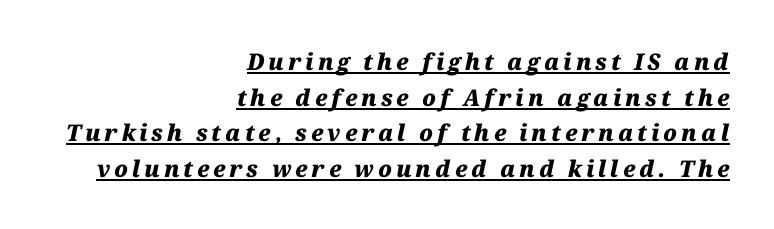
{"italic": "yes", "lean": "right", "slant_degrees": 12, "bold": "yes", "underline": "yes", "align": "right", "line_spacing": "normal", "line_spacing_ratio": 1.55, "glyph_px": 23}
